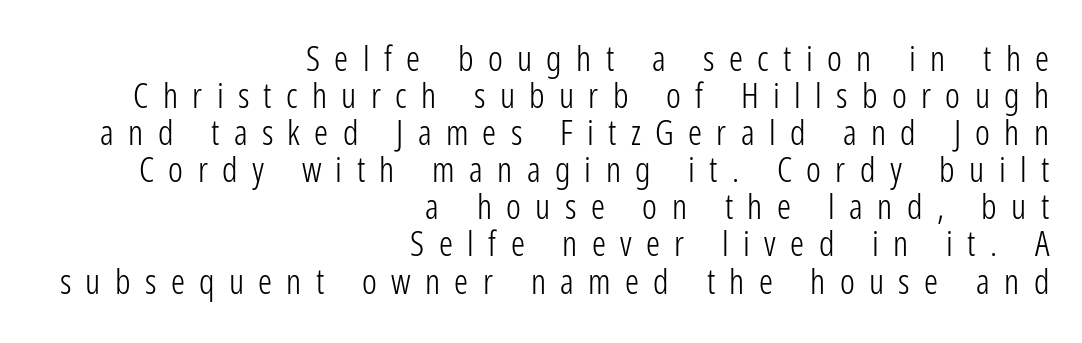
The image shows 35 px light, condensed sans-serif type, upright; set right-aligned, tight line spacing (1.06x), unusually wide letter spacing (+0.41 em), not underlined; low stroke contrast and a medium x-height.
